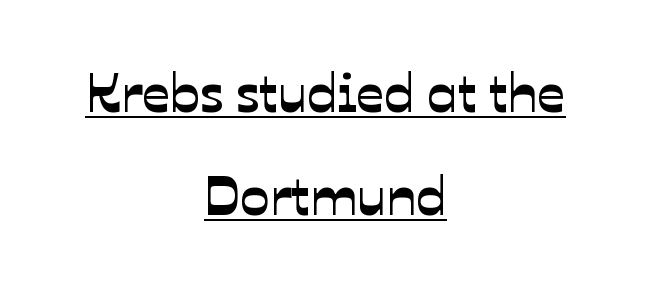
{"serif": "no", "width": "normal", "stroke_contrast": "low", "x_height": "medium", "monospaced": "no", "underline": "yes", "align": "center", "line_spacing_ratio": 1.88, "letter_spacing": "normal", "letter_spacing_em": 0.0, "glyph_px": 55}
